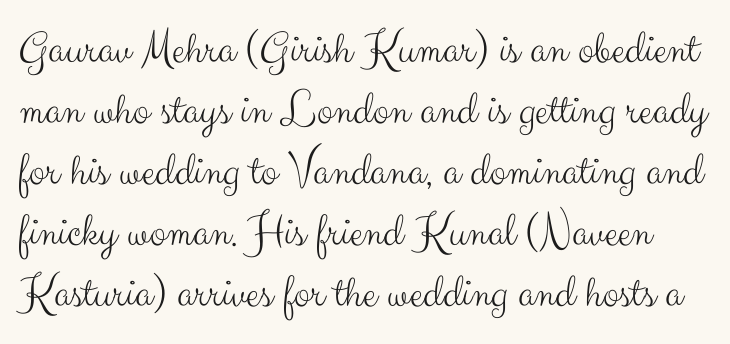
The image shows 48 px light sans-serif type; set normal line spacing (1.27x), normal letter spacing, not underlined; medium stroke contrast and a small x-height.
